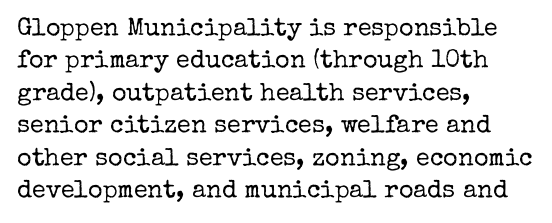
Q: Is the text bold? A: No.
Q: Is the text italic (slanted)? A: No, it is upright.
Q: Is the text underlined? A: No.
Q: How is the paragraph aligned? A: Left-aligned.
Q: Is the spacing between letters normal or unusually wide? A: Normal.
Q: Is the spacing between lines tight, normal or loose? A: Normal.
